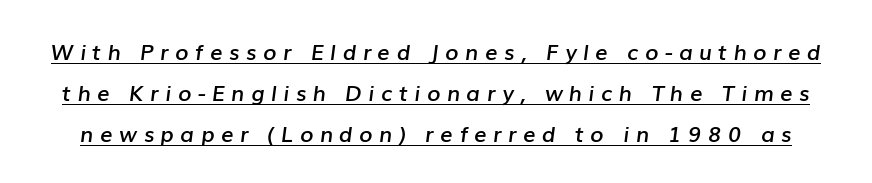
Every letter is mildly thick-stroked: semibold rather than bold. The letters are slanted; this is an italic face. Compared with undecorated copy, this sample adds a rule below the words. Substantial extra tracking has been applied to these lines.
